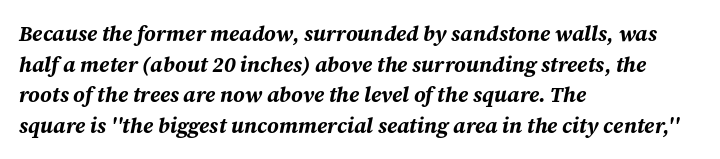
Q: Is the text bold? A: Yes.
Q: Is the text italic (slanted)? A: Yes, it leans right by about 12 degrees.
Q: Is the text underlined? A: No.
Q: How is the paragraph aligned? A: Left-aligned.
Q: Is the spacing between letters normal or unusually wide? A: Normal.
Q: Is the spacing between lines tight, normal or loose? A: Normal.
